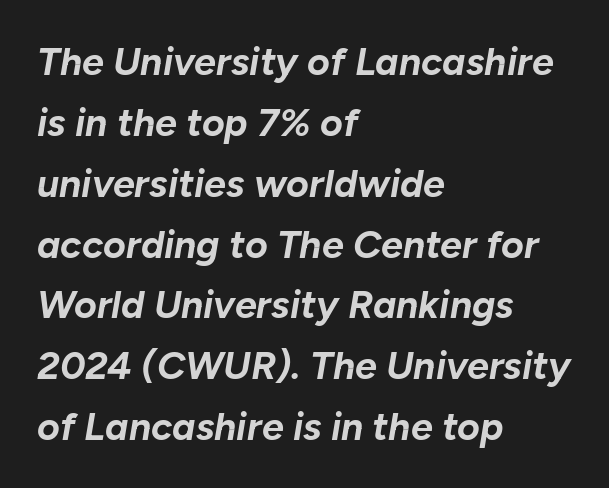
The rag falls on the right side of this text block. Anything drawn beneath the words? Only blank space. The block of text has a typical density, with ordinary space between rows. The axis of the letterforms is tilted away from vertical. Its strokes are broad and dark, the hallmark of bold type.
